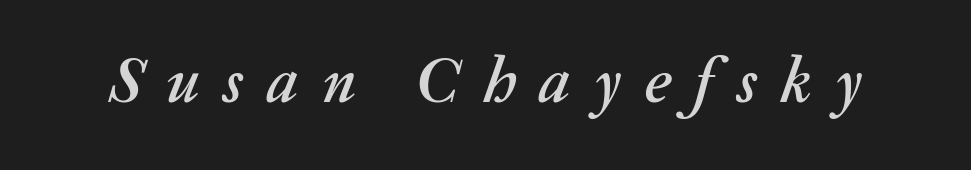
Q: Is the text italic (slanted)? A: Yes, it leans right by about 20 degrees.
Q: Is the text underlined? A: No.
Q: Is the spacing between letters normal or unusually wide? A: Unusually wide.
Q: Width (condensed, normal, or wide)? A: Normal.
Q: Stroke contrast? A: Medium.
Q: x-height? A: Medium.
Q: Monospaced? A: No.
